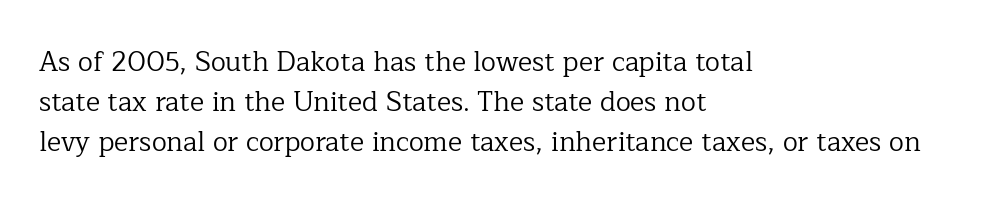
{"italic": "no", "bold": "no", "underline": "no", "align": "left", "line_spacing": "normal", "line_spacing_ratio": 1.48, "letter_spacing": "normal", "letter_spacing_em": 0.0, "glyph_px": 27}
